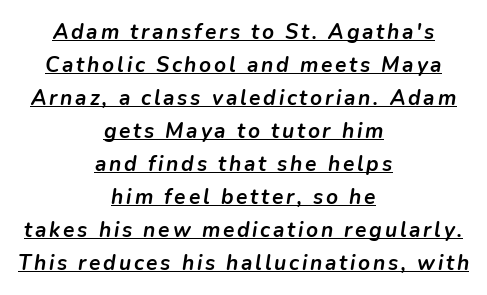
Q: Is the text bold? A: Yes.
Q: Is the text italic (slanted)? A: Yes, it leans right by about 9 degrees.
Q: Is the text underlined? A: Yes.
Q: How is the paragraph aligned? A: Centered.
Q: Is the spacing between lines tight, normal or loose? A: Normal.
